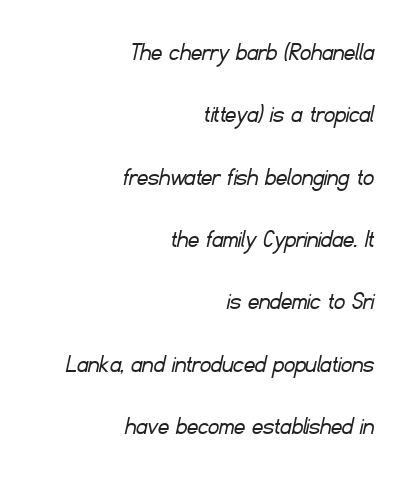
{"bold": "no", "underline": "no", "align": "right", "line_spacing": "loose", "line_spacing_ratio": 2.31, "letter_spacing": "normal", "letter_spacing_em": 0.0, "glyph_px": 27}
